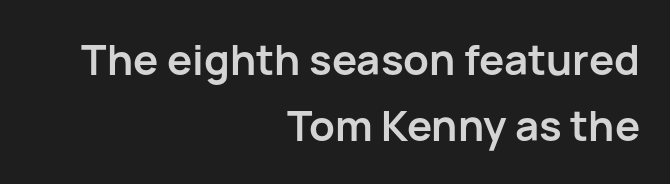
Q: Is the text bold? A: Yes.
Q: Is the text italic (slanted)? A: No, it is upright.
Q: Is the typeface a serif or a sans-serif typeface? A: Sans-serif.
Q: Is the text underlined? A: No.
Q: How is the paragraph aligned? A: Right-aligned.
Q: Is the spacing between letters normal or unusually wide? A: Normal.
Q: Is the spacing between lines tight, normal or loose? A: Normal.
Q: Width (condensed, normal, or wide)? A: Normal.
Q: Stroke contrast? A: Low.
Q: x-height? A: Medium.
Q: Monospaced? A: No.
